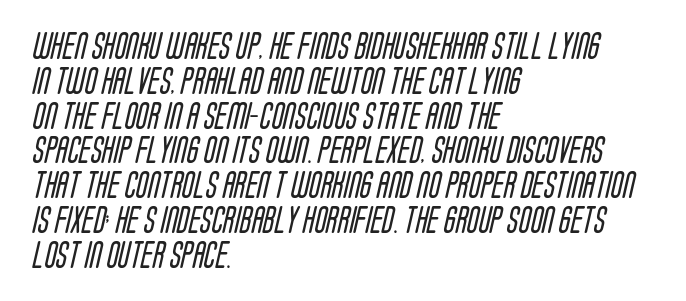
Q: Is the text bold? A: No.
Q: Is the text underlined? A: No.
Q: How is the paragraph aligned? A: Left-aligned.
Q: Is the spacing between letters normal or unusually wide? A: Normal.
Q: Is the spacing between lines tight, normal or loose? A: Normal.
